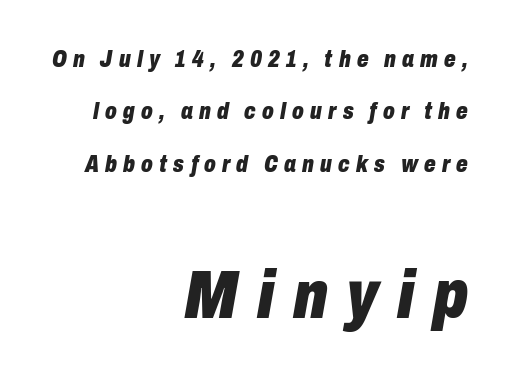
The image shows 68 px heavy, condensed type, italic (leaning right); set right-aligned, loose line spacing (2.28x), unusually wide letter spacing (+0.27 em), not underlined; the second (bottom) block is 2.96x larger; low stroke contrast and a medium x-height.
